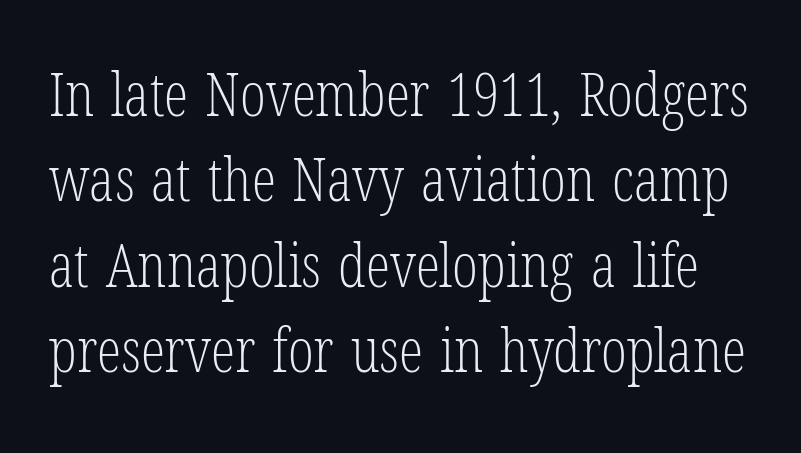
The typography opts for an upright posture over an oblique one. You can tell from the footed stems that serif type was used. Weight: in the light-to-regular range. Think of a printed novel: that variable character pitch is what you see here. The strip under each line holds only bare page. Baseline-to-baseline distance is the conventional proportion of letter height.
